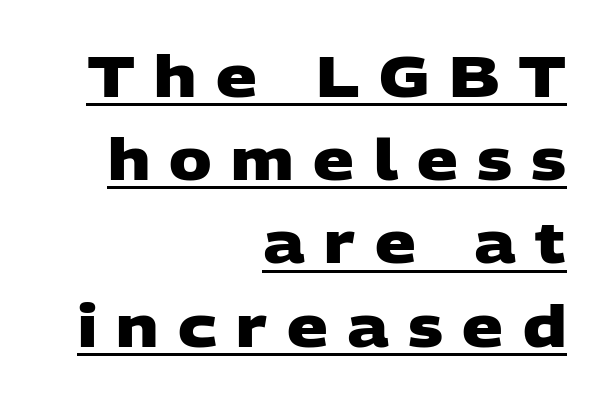
{"serif": "no", "bold": "yes", "weight": "heavy", "width": "wide", "stroke_contrast": "low", "x_height": "large", "monospaced": "no", "underline": "yes", "align": "right", "line_spacing": "normal", "line_spacing_ratio": 1.46, "letter_spacing": "wide", "letter_spacing_em": 0.34, "glyph_px": 57}
